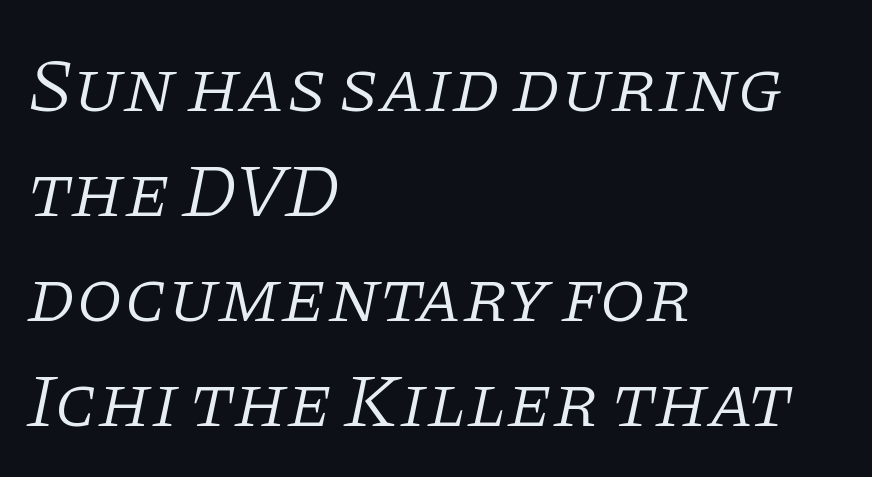
Q: Is the text bold? A: No.
Q: Is the text italic (slanted)? A: Yes, it leans right by about 11 degrees.
Q: Is the typeface a serif or a sans-serif typeface? A: Serif.
Q: Is the text underlined? A: No.
Q: How is the paragraph aligned? A: Left-aligned.
Q: Is the spacing between letters normal or unusually wide? A: Normal.
Q: Is the spacing between lines tight, normal or loose? A: Normal.
Q: Width (condensed, normal, or wide)? A: Normal.
Q: Stroke contrast? A: Low.
Q: x-height? A: Large.
Q: Monospaced? A: No.
